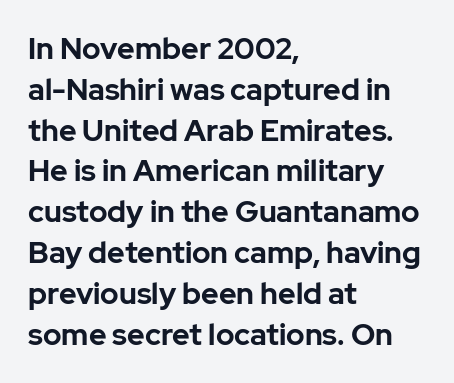
The image shows 30 px bold sans-serif type, upright; set left-aligned, normal line spacing (1.36x), normal letter spacing, not underlined; low stroke contrast and a medium x-height.
